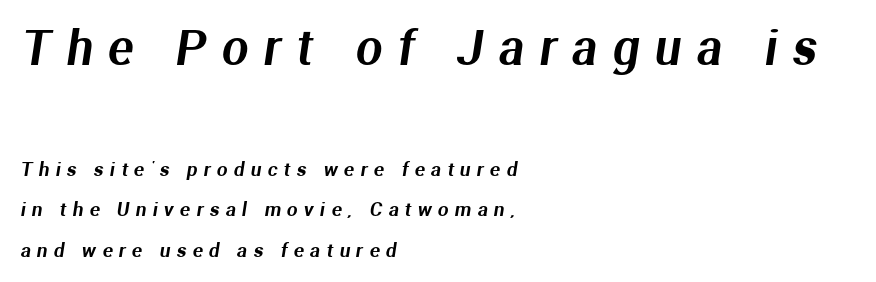
The baseline area is clear. The typesetter chose a ragged-right arrangement here. A typesetter would call this heavily tracked-out type. Each letter keeps its own natural width here, so spacing adapts to shape. Letterform terminals end flat and unadorned throughout the passage.
